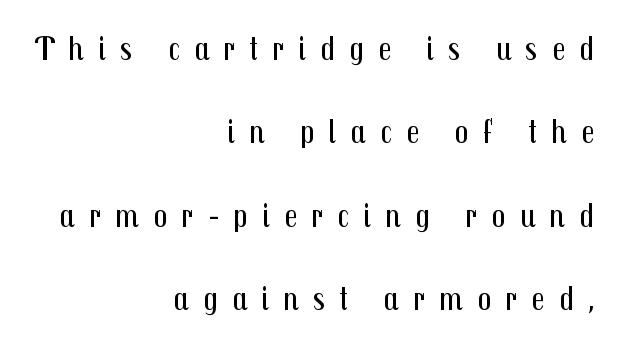
Q: Is the text bold? A: No.
Q: Is the text italic (slanted)? A: No, it is upright.
Q: Is the typeface a serif or a sans-serif typeface? A: Sans-serif.
Q: Is the text underlined? A: No.
Q: How is the paragraph aligned? A: Right-aligned.
Q: Is the spacing between letters normal or unusually wide? A: Unusually wide.
Q: Is the spacing between lines tight, normal or loose? A: Loose.
Q: Width (condensed, normal, or wide)? A: Condensed.
Q: Stroke contrast? A: Medium.
Q: x-height? A: Medium.
Q: Monospaced? A: No.
